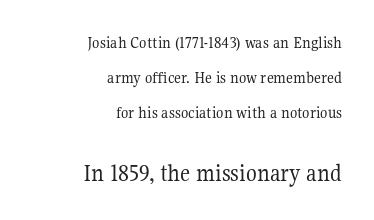
Q: Is the text bold? A: No.
Q: Is the text italic (slanted)? A: No, it is upright.
Q: Is the text underlined? A: No.
Q: How is the paragraph aligned? A: Right-aligned.
Q: Is the spacing between letters normal or unusually wide? A: Normal.
Q: Is the spacing between lines tight, normal or loose? A: Loose.
Q: Which block of text is set in a larger size, the first (top) or the second (bottom)? A: The second (bottom) one.
